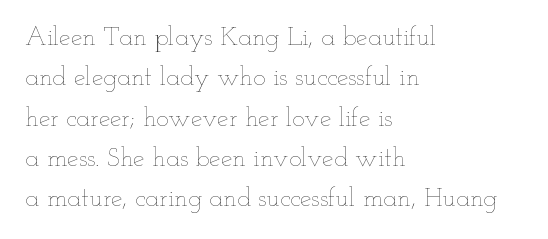
The image shows 26 px text type, upright; set left-aligned, normal line spacing (1.55x), normal letter spacing, not underlined.
